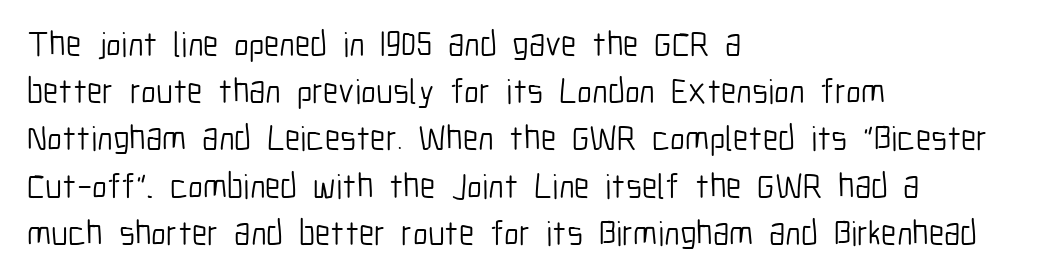
Spacing verdict: proportional, widths tailored to each character. Is there any slant? The stems are plumb. The line-height multiplier appears to be the usual default. Clear beneath every line of the passage. Observe the ordinary spacing: letters are neighbours, not strangers. Unlike a traditional serif, this face leaves its strokes unadorned.
